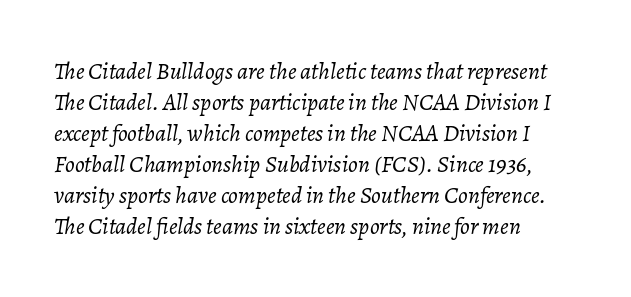
Q: Is the text bold? A: No.
Q: Is the text italic (slanted)? A: Yes, it leans right by about 7 degrees.
Q: Is the text underlined? A: No.
Q: How is the paragraph aligned? A: Left-aligned.
Q: Is the spacing between letters normal or unusually wide? A: Normal.
Q: Is the spacing between lines tight, normal or loose? A: Normal.
